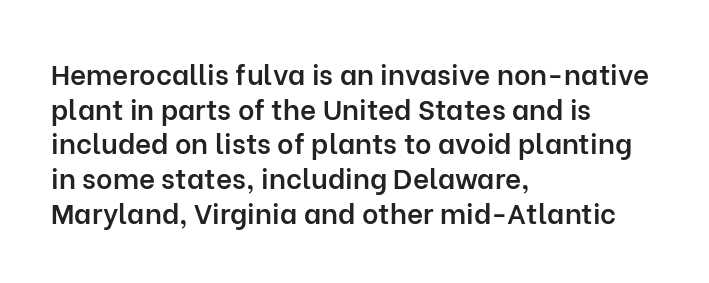
{"serif": "no", "italic": "no", "bold": "semi", "weight": "semibold", "width": "normal", "stroke_contrast": "low", "x_height": "medium", "monospaced": "no", "underline": "no", "align": "left", "line_spacing_ratio": 1.24, "letter_spacing": "normal", "letter_spacing_em": 0.0, "glyph_px": 28}
